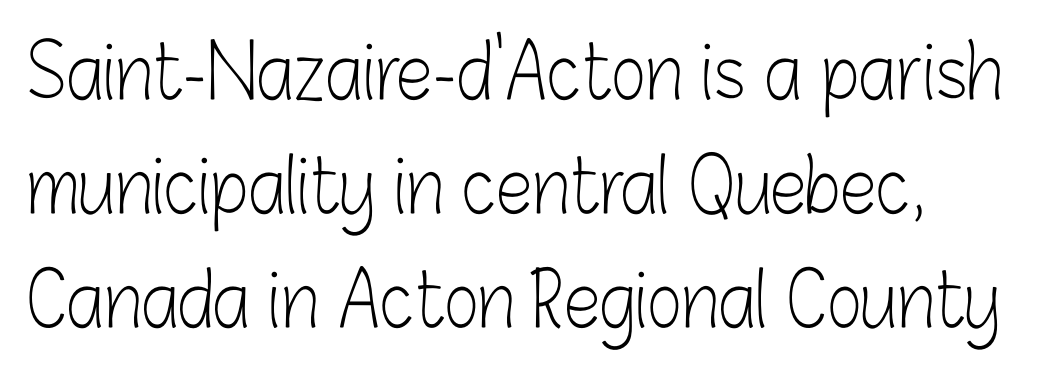
The image shows 74 px light, condensed sans-serif type, upright; set left-aligned, normal line spacing (1.54x), normal letter spacing, not underlined; low stroke contrast and a medium x-height.
